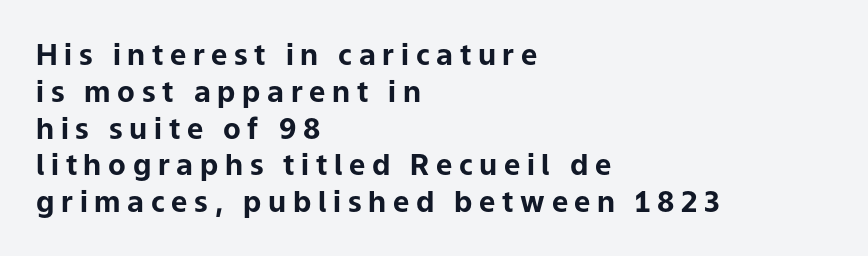
The lines are quadded left. Line spacing here is normal. Is this a fixed-width face? No — the glyphs have proportional, varying widths. In terms of letterspacing, this is a distinctly airy, spread setting. The face used here has the dense, thick strokes of a bold.
